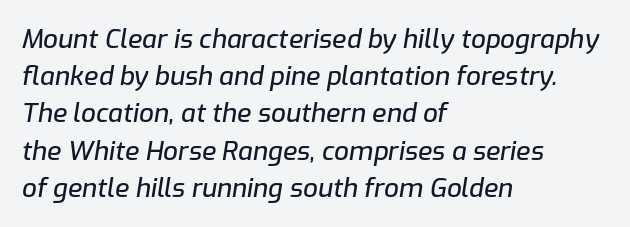
The image shows 26 px text type, italic (leaning right); set left-aligned, normal line spacing (1.43x), normal letter spacing, not underlined.
